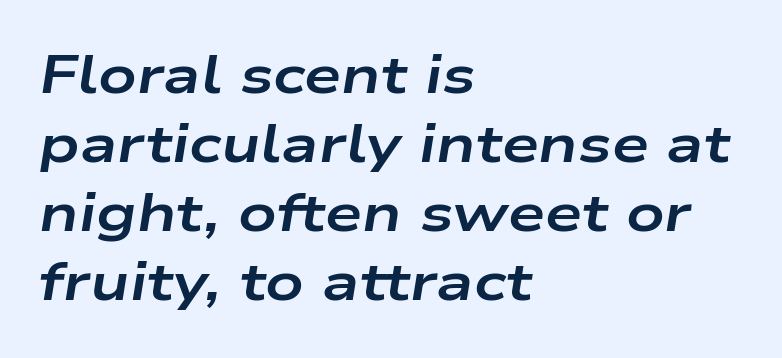
{"italic": "yes", "lean": "right", "slant_degrees": 9, "bold": "yes", "weight": "bold", "width": "wide", "stroke_contrast": "low", "x_height": "medium", "monospaced": "no", "underline": "no", "align": "left", "line_spacing": "normal", "line_spacing_ratio": 1.3, "letter_spacing": "normal", "letter_spacing_em": 0.0, "glyph_px": 53}
